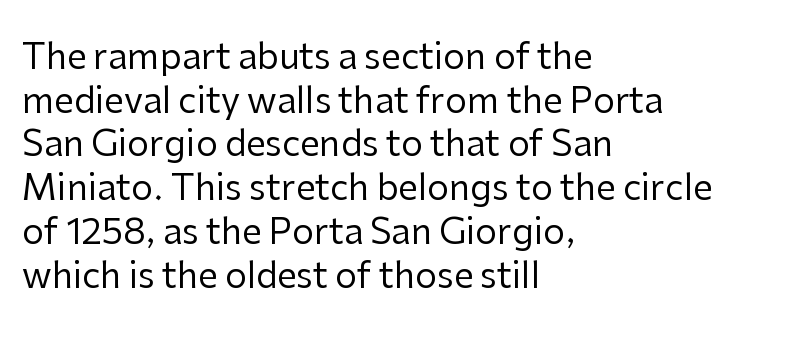
{"serif": "no", "italic": "no", "bold": "no", "weight": "regular", "width": "normal", "stroke_contrast": "low", "x_height": "medium", "monospaced": "no", "underline": "no", "align": "left", "line_spacing": "normal", "line_spacing_ratio": 1.25, "letter_spacing": "normal", "letter_spacing_em": 0.0, "glyph_px": 35}
